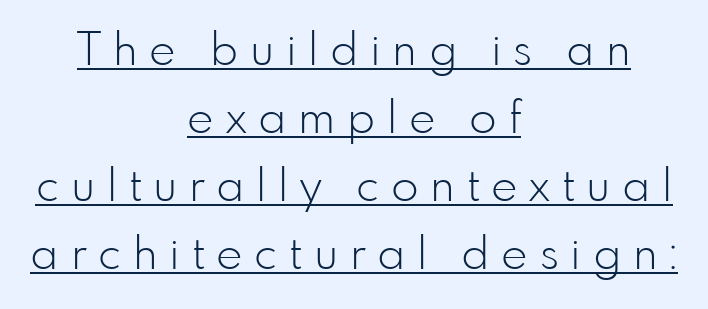
{"serif": "no", "italic": "no", "bold": "no", "weight": "light", "width": "normal", "stroke_contrast": "low", "x_height": "small", "monospaced": "no", "underline": "yes", "align": "center", "line_spacing": "normal", "line_spacing_ratio": 1.51, "letter_spacing": "wide", "letter_spacing_em": 0.26, "glyph_px": 45}
